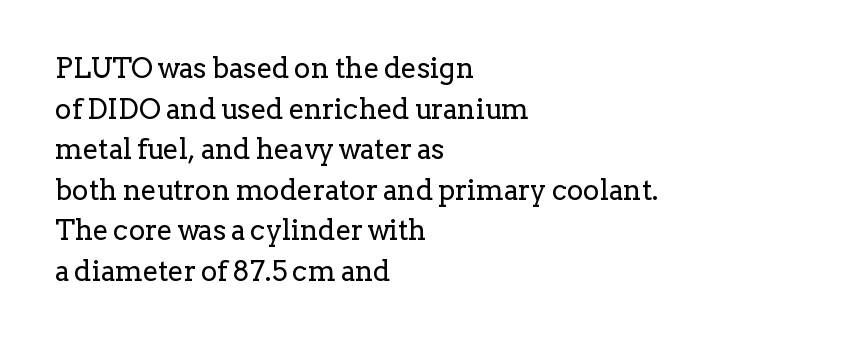
The image shows 28 px regular-weight serif type, upright; set left-aligned, normal line spacing (1.45x), normal letter spacing, not underlined; low stroke contrast and a medium x-height.
